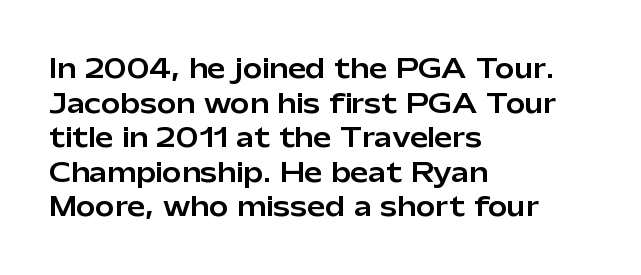
Q: Is the text italic (slanted)? A: No, it is upright.
Q: Is the text underlined? A: No.
Q: How is the paragraph aligned? A: Left-aligned.
Q: Is the spacing between letters normal or unusually wide? A: Normal.
Q: Is the spacing between lines tight, normal or loose? A: Normal.
